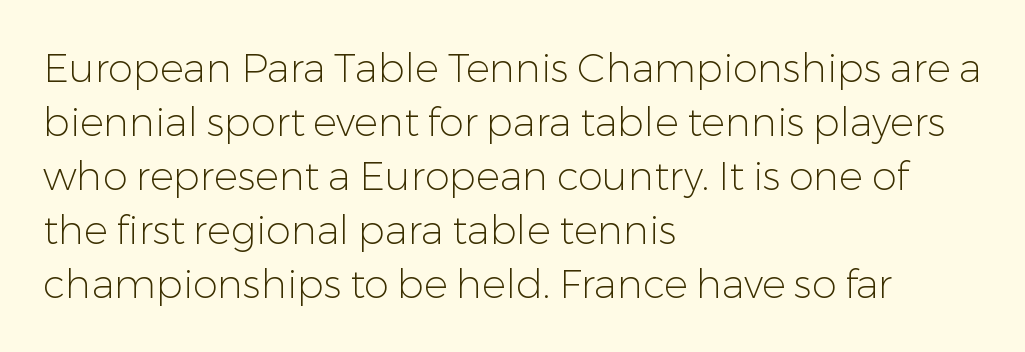
Varying glyph widths throughout — classic text-font behaviour. Unlike italic type, these characters show no tilt at all. Nothing unusual about the tracking: characters are spaced as the font intends. Letters have the restrained weight of plain body copy at most. This rendering employs a face without finishing strokes, i.e., a sans-serif.
